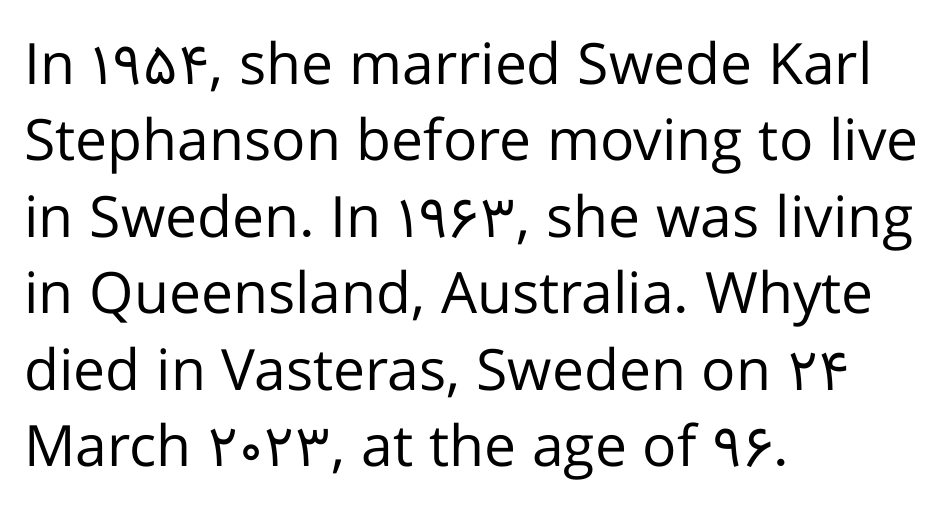
{"serif": "no", "italic": "no", "bold": "no", "weight": "regular", "width": "normal", "stroke_contrast": "low", "x_height": "medium", "monospaced": "no", "underline": "no", "align": "left", "line_spacing": "normal", "line_spacing_ratio": 1.34, "letter_spacing": "normal", "letter_spacing_em": 0.0, "glyph_px": 57}
